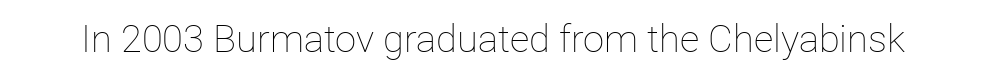
Q: Is the text bold? A: No.
Q: Is the text italic (slanted)? A: No, it is upright.
Q: Is the text underlined? A: No.
Q: Is the spacing between letters normal or unusually wide? A: Normal.
Q: Width (condensed, normal, or wide)? A: Normal.
Q: Stroke contrast? A: Low.
Q: x-height? A: Medium.
Q: Monospaced? A: No.
